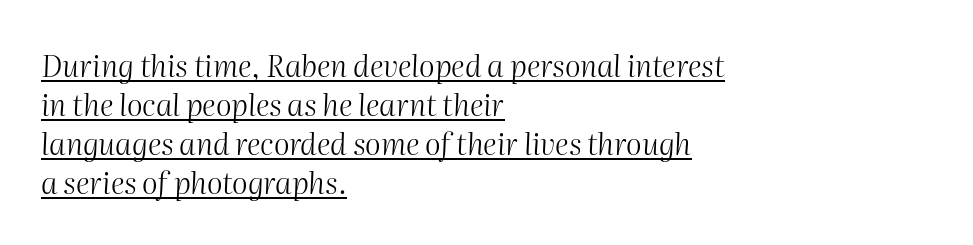
{"italic": "yes", "lean": "right", "slant_degrees": 2, "bold": "no", "weight": "light", "width": "normal", "stroke_contrast": "medium", "x_height": "medium", "monospaced": "no", "underline": "yes", "align": "left", "line_spacing": "normal", "line_spacing_ratio": 1.3, "letter_spacing": "normal", "letter_spacing_em": 0.0, "glyph_px": 30}
